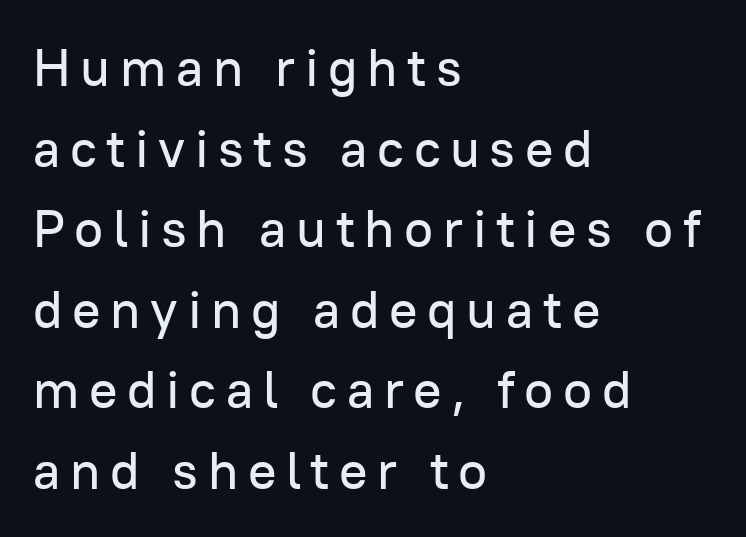
Q: Is the text italic (slanted)? A: No, it is upright.
Q: Is the typeface a serif or a sans-serif typeface? A: Sans-serif.
Q: Is the text underlined? A: No.
Q: How is the paragraph aligned? A: Left-aligned.
Q: Is the spacing between lines tight, normal or loose? A: Normal.
Q: Width (condensed, normal, or wide)? A: Normal.
Q: Stroke contrast? A: Low.
Q: x-height? A: Medium.
Q: Monospaced? A: No.
